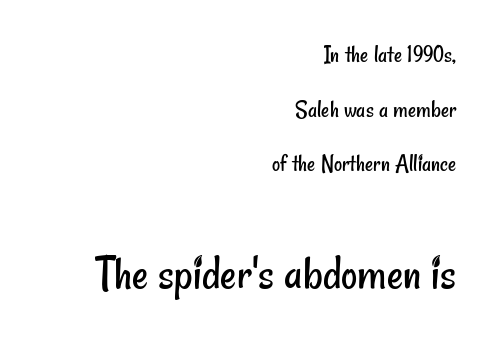
{"serif": "no", "bold": "no", "weight": "regular", "width": "condensed", "stroke_contrast": "low", "x_height": "small", "monospaced": "no", "underline": "no", "align": "right", "line_spacing": "loose", "line_spacing_ratio": 2.19, "letter_spacing": "normal", "letter_spacing_em": 0.0, "larger_block": "second", "size_ratio": 2.0, "glyph_px": 50}
